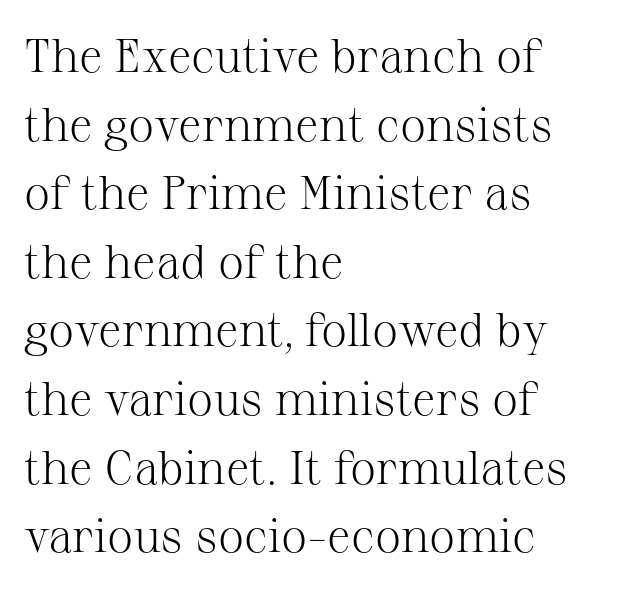
Q: Is the text bold? A: No.
Q: Is the text italic (slanted)? A: No, it is upright.
Q: Is the typeface a serif or a sans-serif typeface? A: Serif.
Q: Is the text underlined? A: No.
Q: How is the paragraph aligned? A: Left-aligned.
Q: Is the spacing between letters normal or unusually wide? A: Normal.
Q: Is the spacing between lines tight, normal or loose? A: Normal.
Q: Width (condensed, normal, or wide)? A: Normal.
Q: Stroke contrast? A: Medium.
Q: x-height? A: Medium.
Q: Monospaced? A: No.
